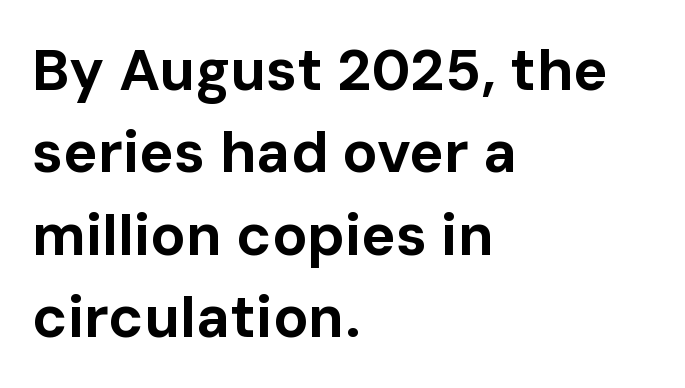
{"serif": "no", "italic": "no", "bold": "yes", "weight": "bold", "width": "normal", "stroke_contrast": "low", "x_height": "medium", "monospaced": "no", "underline": "no", "align": "left", "line_spacing": "normal", "line_spacing_ratio": 1.42, "letter_spacing": "normal", "letter_spacing_em": 0.0, "glyph_px": 58}
